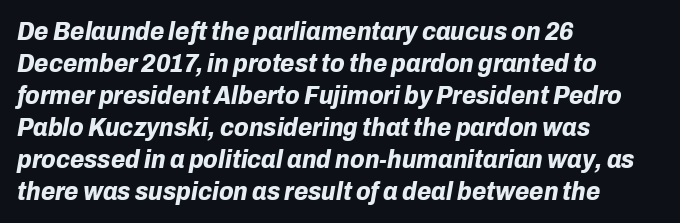
The image shows 26 px bold type, italic (leaning right); set left-aligned, line spacing 1.23x, normal letter spacing, not underlined.
